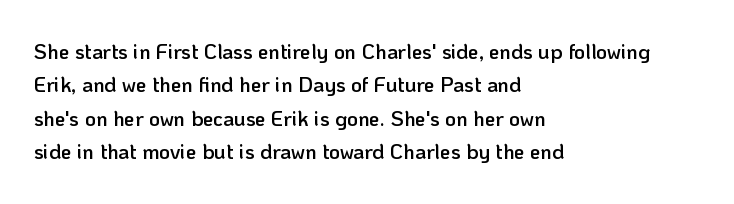
Q: Is the text bold? A: Semi-bold.
Q: Is the text italic (slanted)? A: No, it is upright.
Q: Is the text underlined? A: No.
Q: How is the paragraph aligned? A: Left-aligned.
Q: Is the spacing between letters normal or unusually wide? A: Normal.
Q: Is the spacing between lines tight, normal or loose? A: Normal.
